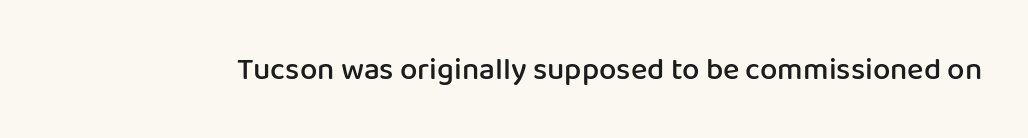
The image shows 31 px semibold sans-serif type, upright; set normal letter spacing, not underlined; low stroke contrast and a medium x-height.
